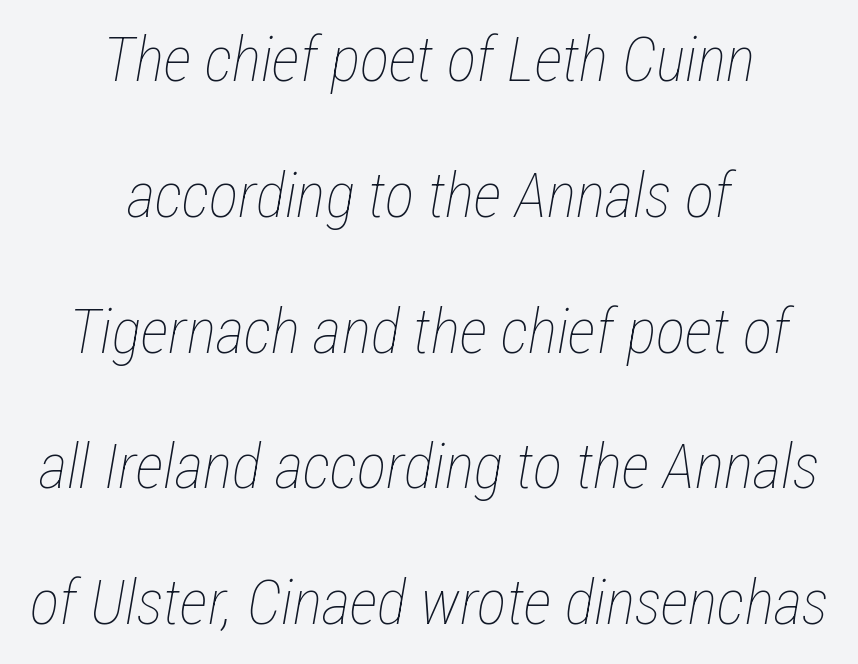
Widely set lines give the paragraph a tall, airy silhouette. Nothing heavy about these letters — not bold at all. Compared with ordinary roman type, these characters are visibly tilted. Lines of text with bare space underneath. The passage is arranged like a title page — every line centered.
